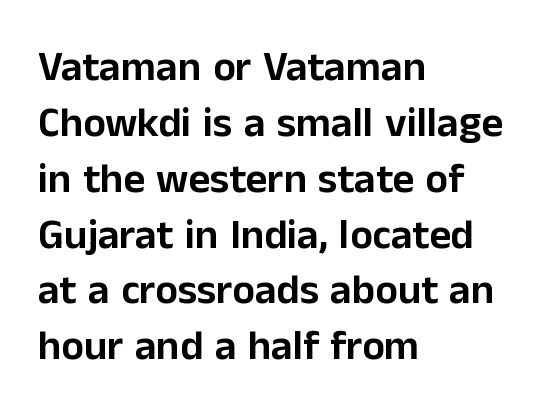
Notice how descenders clear the ascenders below comfortably — that's standard leading. Look at the bottom of the vertical strokes: they stop flat, with no serifs. Compared with typical body copy, the letter spacing here is the same. The rendering anchors every line to the left-hand side.
